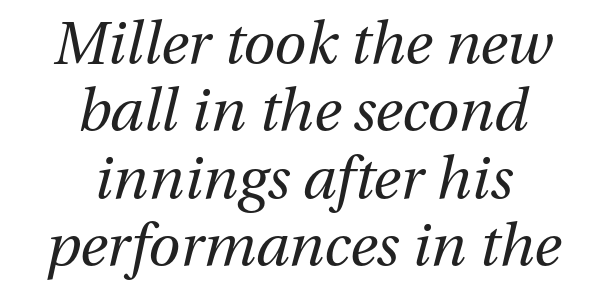
Q: Is the text bold? A: No.
Q: Is the text italic (slanted)? A: Yes, it leans right by about 13 degrees.
Q: Is the text underlined? A: No.
Q: How is the paragraph aligned? A: Centered.
Q: Is the spacing between letters normal or unusually wide? A: Normal.
Q: Width (condensed, normal, or wide)? A: Normal.
Q: Stroke contrast? A: Medium.
Q: x-height? A: Medium.
Q: Monospaced? A: No.
